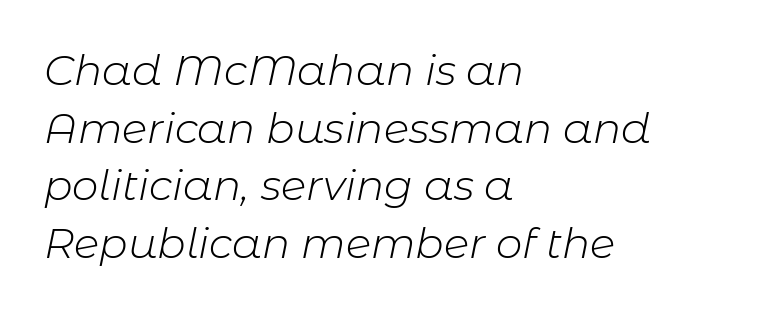
{"italic": "yes", "lean": "right", "slant_degrees": 11, "bold": "no", "weight": "light", "width": "normal", "stroke_contrast": "low", "x_height": "medium", "monospaced": "no", "underline": "no", "align": "left", "line_spacing": "normal", "line_spacing_ratio": 1.37, "letter_spacing": "normal", "letter_spacing_em": 0.0, "glyph_px": 42}
